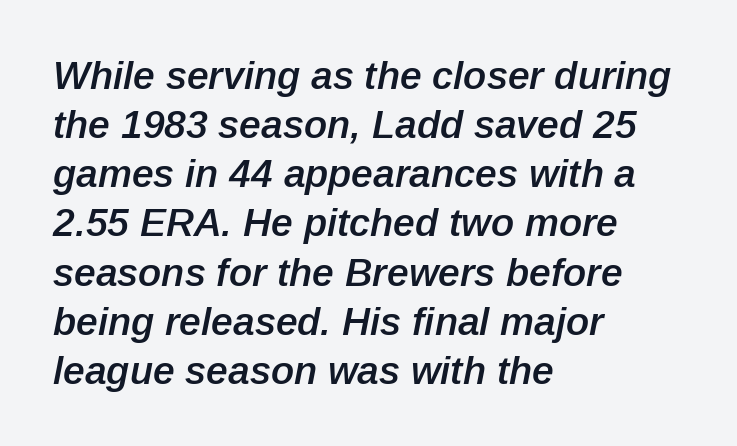
{"italic": "yes", "lean": "right", "slant_degrees": 12, "bold": "semi", "weight": "semibold", "width": "normal", "stroke_contrast": "low", "x_height": "medium", "monospaced": "no", "underline": "no", "align": "left", "line_spacing": "normal", "line_spacing_ratio": 1.26, "letter_spacing": "normal", "letter_spacing_em": 0.0, "glyph_px": 39}
